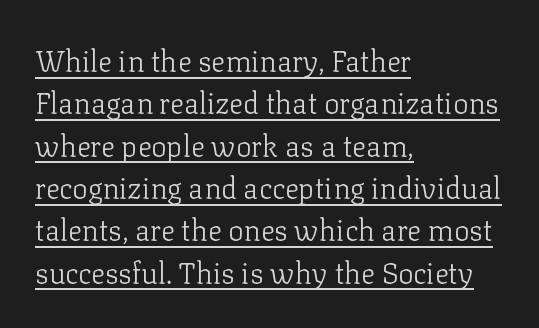
The image shows 29 px light serif type, upright; set left-aligned, normal line spacing (1.46x), normal letter spacing, underlined; low stroke contrast and a medium x-height.
